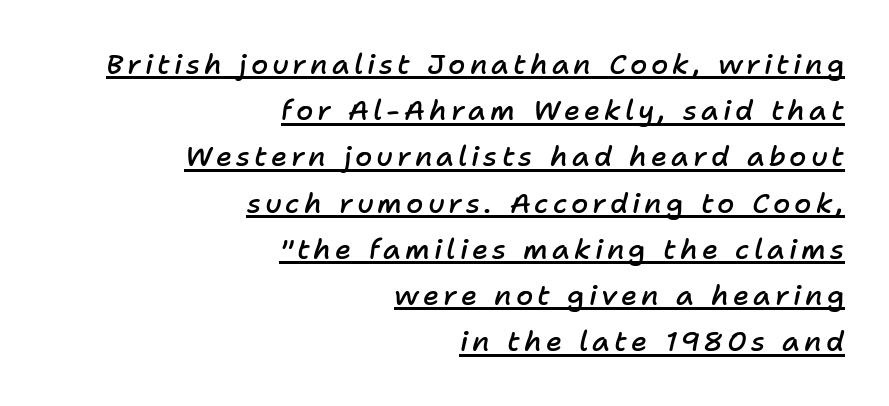
{"italic": "yes", "lean": "right", "slant_degrees": 11, "bold": "semi", "weight": "semibold", "width": "normal", "stroke_contrast": "low", "x_height": "medium", "monospaced": "no", "underline": "yes", "align": "right", "line_spacing": "normal", "line_spacing_ratio": 1.65, "glyph_px": 28}
